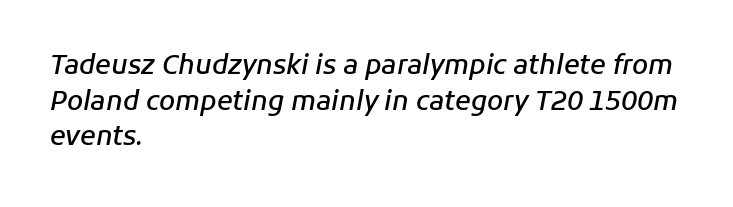
The image shows 26 px text type, italic (leaning right); set left-aligned, normal line spacing (1.37x), normal letter spacing, not underlined.
